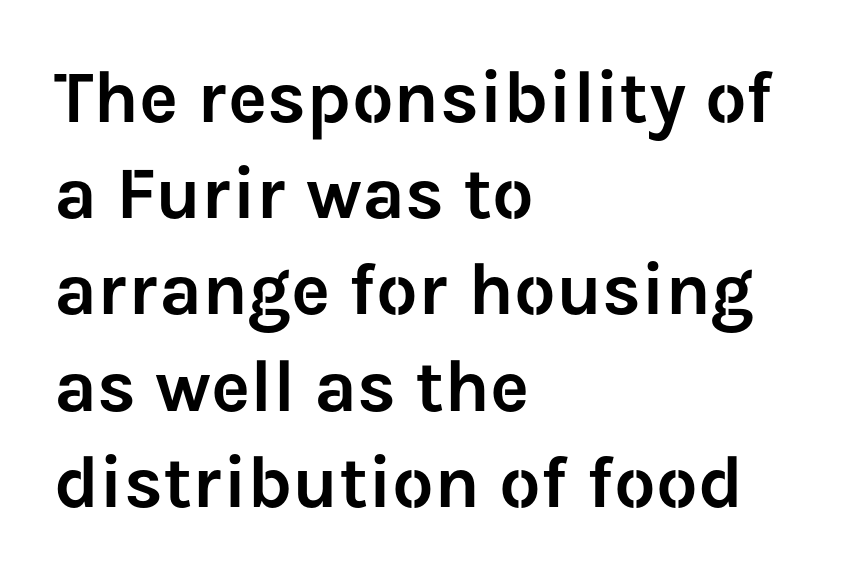
Q: Is the text italic (slanted)? A: No, it is upright.
Q: Is the typeface a serif or a sans-serif typeface? A: Sans-serif.
Q: Is the text underlined? A: No.
Q: How is the paragraph aligned? A: Left-aligned.
Q: Is the spacing between letters normal or unusually wide? A: Normal.
Q: Is the spacing between lines tight, normal or loose? A: Normal.
Q: Width (condensed, normal, or wide)? A: Normal.
Q: Stroke contrast? A: Low.
Q: x-height? A: Medium.
Q: Monospaced? A: No.
